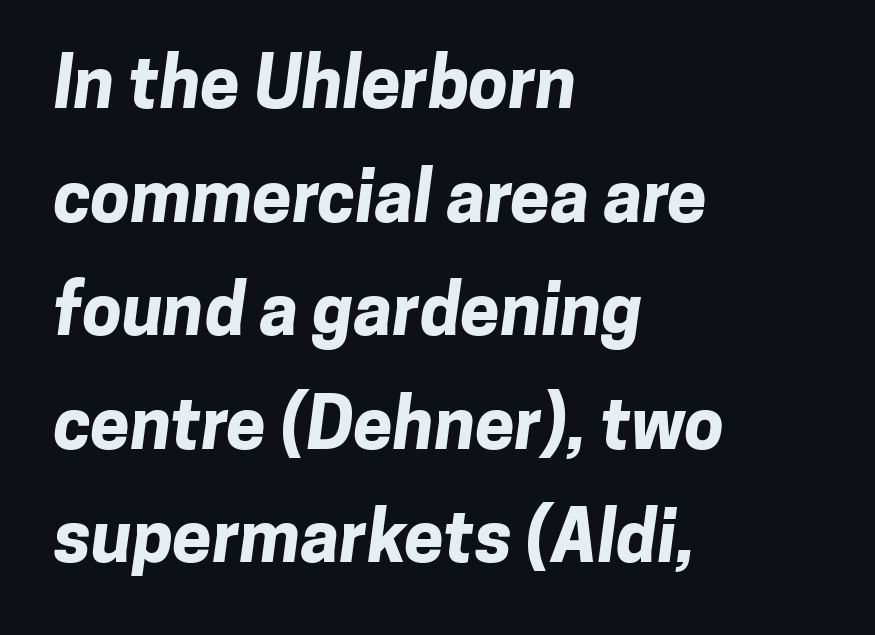
The image shows 71 px bold sans-serif type; set left-aligned, normal line spacing (1.6x), normal letter spacing, not underlined; low stroke contrast and a medium x-height.
